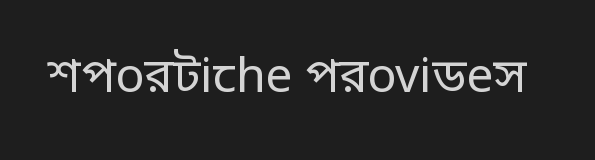
Q: Is the text bold? A: No.
Q: Is the text italic (slanted)? A: No, it is upright.
Q: Is the typeface a serif or a sans-serif typeface? A: Sans-serif.
Q: Is the text underlined? A: No.
Q: Is the spacing between letters normal or unusually wide? A: Normal.
Q: Width (condensed, normal, or wide)? A: Normal.
Q: Stroke contrast? A: Low.
Q: x-height? A: Medium.
Q: Monospaced? A: No.
